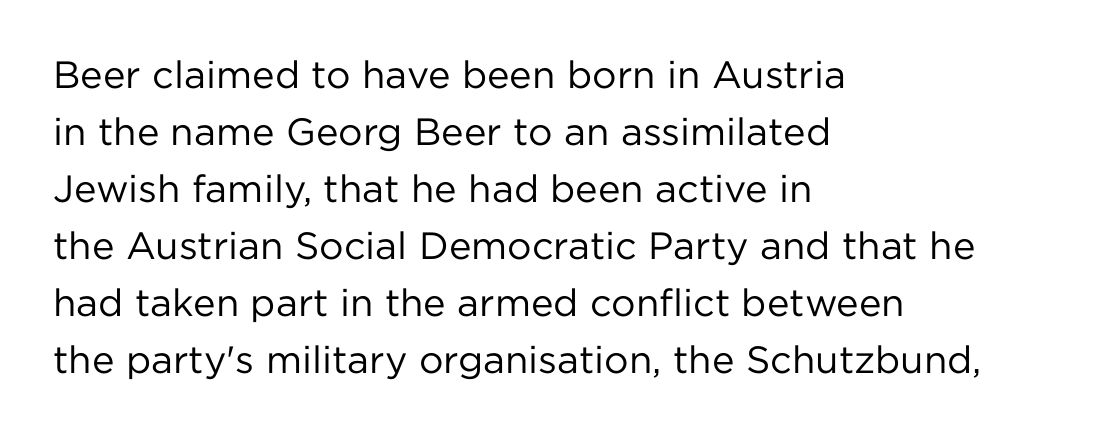
The image shows 38 px regular-weight sans-serif type, upright; set left-aligned, normal line spacing (1.5x), normal letter spacing, not underlined; low stroke contrast and a medium x-height.
